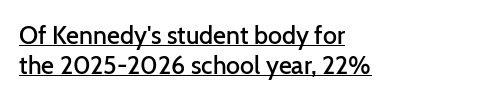
The image shows 25 px text type, upright; set left-aligned, line spacing 1.19x, normal letter spacing, underlined.
